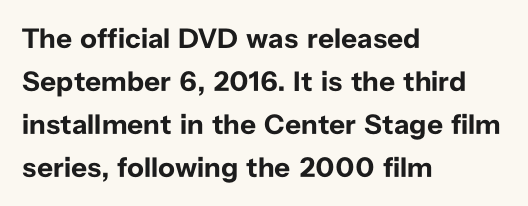
The image shows 28 px bold sans-serif type, upright; set left-aligned, normal line spacing (1.53x), normal letter spacing, not underlined; low stroke contrast and a medium x-height.
